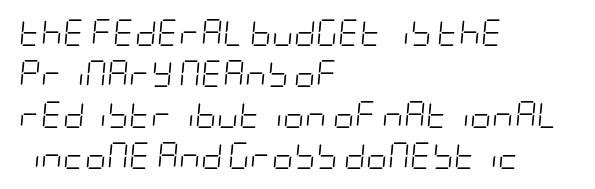
The image shows 27 px text type, italic (leaning right); set left-aligned, normal line spacing (1.52x), normal letter spacing, not underlined.
